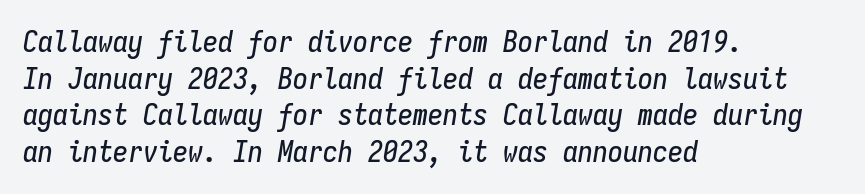
Q: Is the text italic (slanted)? A: Yes, it leans right by about 9 degrees.
Q: Is the text underlined? A: No.
Q: How is the paragraph aligned? A: Left-aligned.
Q: Is the spacing between letters normal or unusually wide? A: Normal.
Q: Width (condensed, normal, or wide)? A: Condensed.
Q: Stroke contrast? A: Low.
Q: x-height? A: Medium.
Q: Monospaced? A: Yes.
